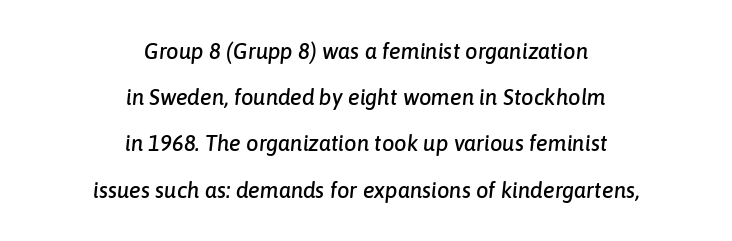
Designer's note — italics engaged. Words appear dense and cohesive because spacing is normal. Check under the words: just untouched page. The vertical gap from one line to the next is large.
